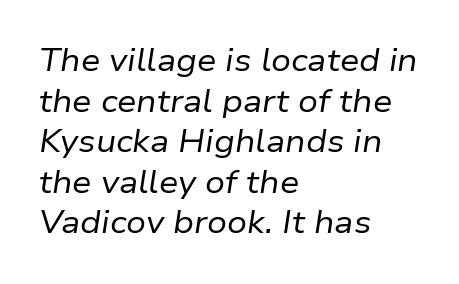
The image shows 31 px regular-weight type, italic (leaning right); set left-aligned, normal line spacing (1.31x), normal letter spacing, not underlined; low stroke contrast and a medium x-height.
